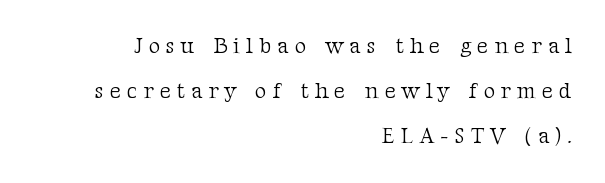
The font is comparable to plain body text, perhaps lighter. Does extra space separate the letters? Yes, quite a lot of it. Unmarked baselines from the first word to the last. The letters stand upright; this is a roman face.
